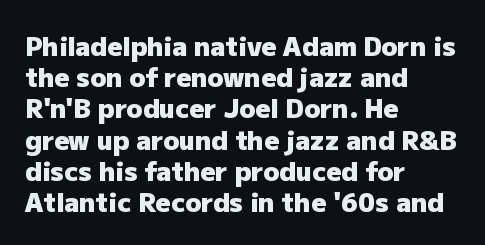
Q: Is the text bold? A: Yes.
Q: Is the text italic (slanted)? A: No, it is upright.
Q: Is the text underlined? A: No.
Q: How is the paragraph aligned? A: Left-aligned.
Q: Is the spacing between letters normal or unusually wide? A: Normal.
